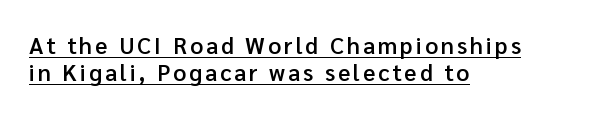
The image shows 23 px text type, upright; set left-aligned, line spacing 1.18x, underlined.
